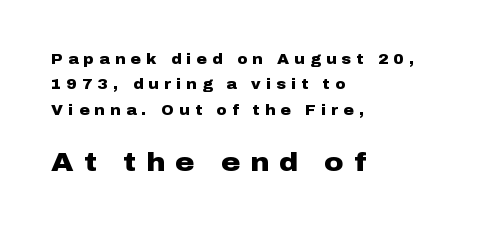
Q: Is the text bold? A: Yes.
Q: Is the text italic (slanted)? A: No, it is upright.
Q: Is the text underlined? A: No.
Q: How is the paragraph aligned? A: Left-aligned.
Q: Is the spacing between letters normal or unusually wide? A: Unusually wide.
Q: Which block of text is set in a larger size, the first (top) or the second (bottom)? A: The second (bottom) one.
